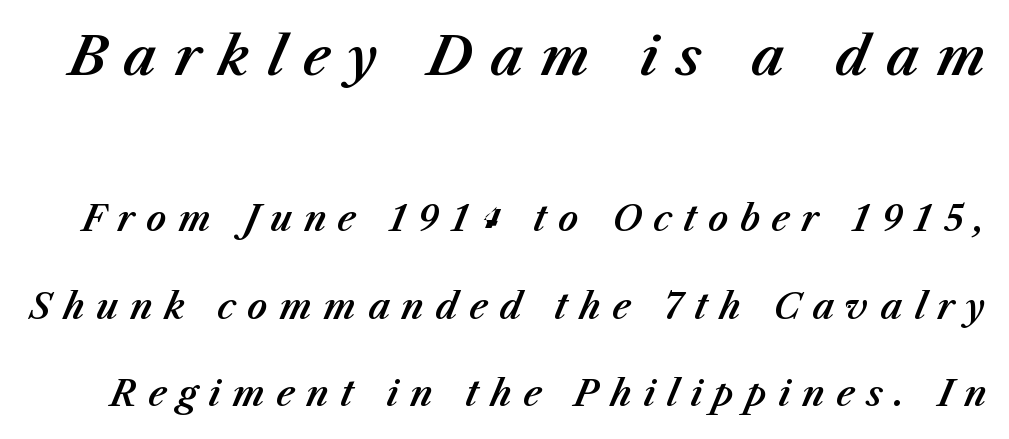
Q: Is the text italic (slanted)? A: Yes, it leans right by about 23 degrees.
Q: Is the text underlined? A: No.
Q: Is the spacing between letters normal or unusually wide? A: Unusually wide.
Q: Is the spacing between lines tight, normal or loose? A: Loose.
Q: Which block of text is set in a larger size, the first (top) or the second (bottom)? A: The first (top) one.
Q: Width (condensed, normal, or wide)? A: Normal.
Q: Stroke contrast? A: Medium.
Q: x-height? A: Medium.
Q: Monospaced? A: No.
